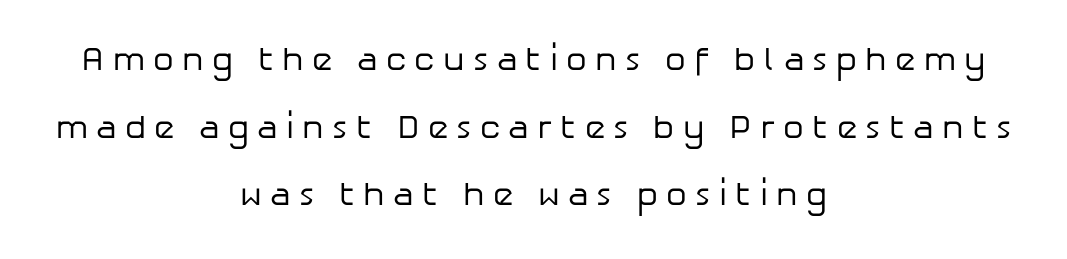
These lines were composed using upright roman letters. These lines are composed in type without serifs. Reading down the column, the eye jumps a long way to each next line. The space beneath each line is pristine and unruled. Varying glyph widths throughout — classic text-font behaviour.
